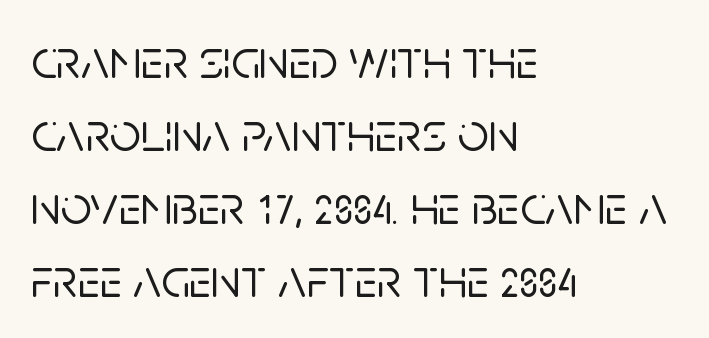
Is this a sans? Yes — the strokes have no serifs. Looks like regular typesetting: each glyph gets only the width it needs. These lines were composed using upright roman letters. Each line starts at the same left margin while the right side varies. The glyphs are unaccompanied by any horizontal stroke below them. Interline gaps are of average width in this sample.
